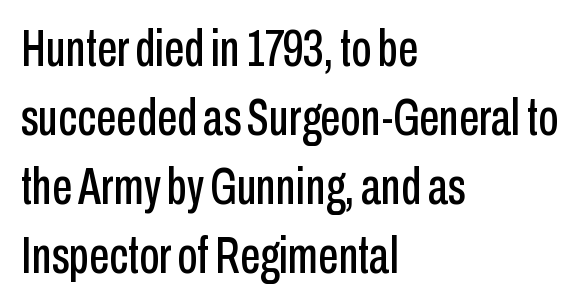
{"serif": "no", "italic": "no", "width": "condensed", "stroke_contrast": "low", "x_height": "medium", "monospaced": "no", "underline": "no", "align": "left", "line_spacing": "normal", "line_spacing_ratio": 1.35, "letter_spacing": "normal", "letter_spacing_em": 0.0, "glyph_px": 51}
